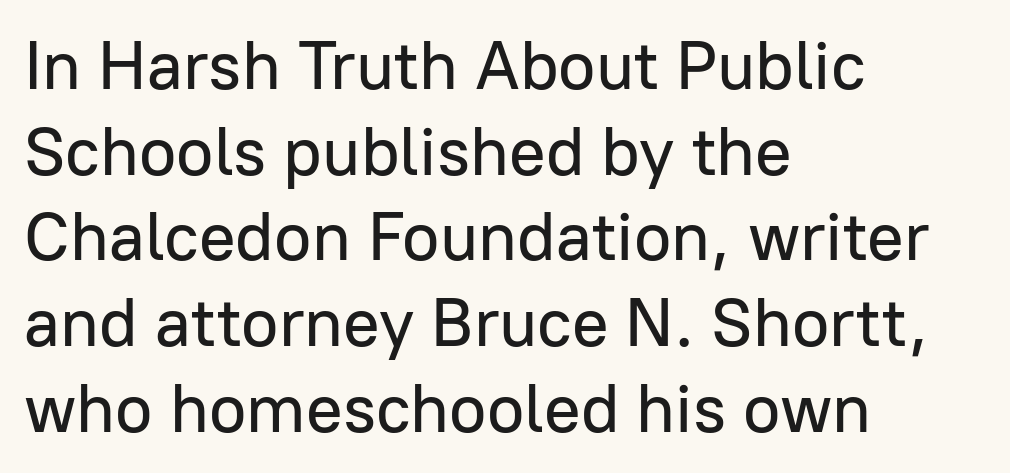
The image shows 68 px sans-serif type, upright; set left-aligned, normal line spacing (1.26x), normal letter spacing, not underlined; low stroke contrast and a medium x-height.
